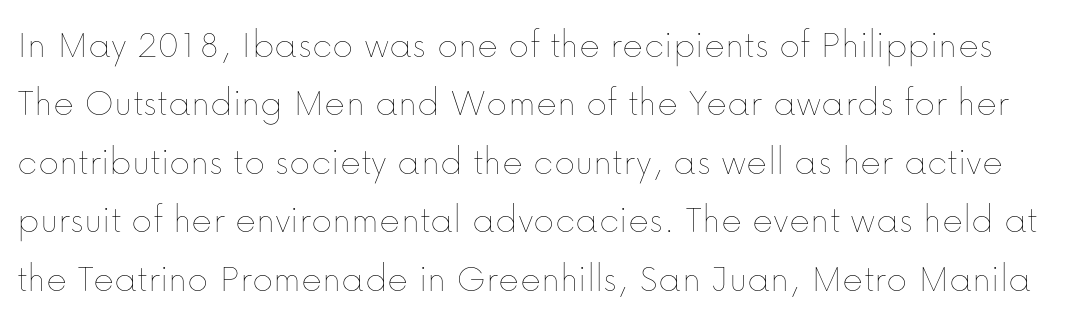
{"italic": "no", "bold": "no", "weight": "thin", "width": "normal", "stroke_contrast": "low", "x_height": "medium", "monospaced": "no", "underline": "no", "line_spacing": "normal", "line_spacing_ratio": 1.46, "letter_spacing": "normal", "letter_spacing_em": 0.0, "glyph_px": 40}
